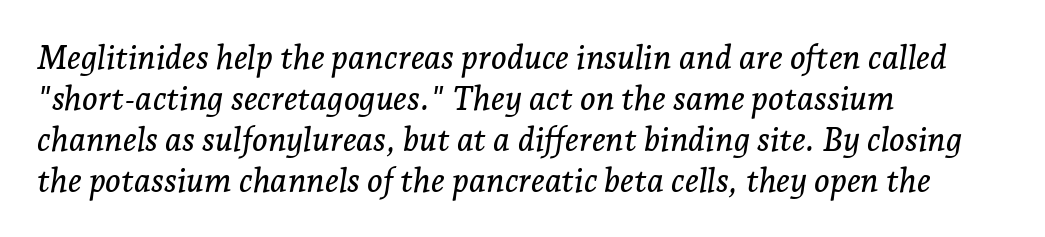
The words here are not underlined. You can tell it's italic because the verticals aren't actually vertical. Look at the bottom of the vertical strokes: they flare into serifs here. The letters advance in unequal steps, a hallmark of proportional type. The type is set solid horizontally, with unmodified tracking. Does the copy run flush right? No — it runs flush left.
